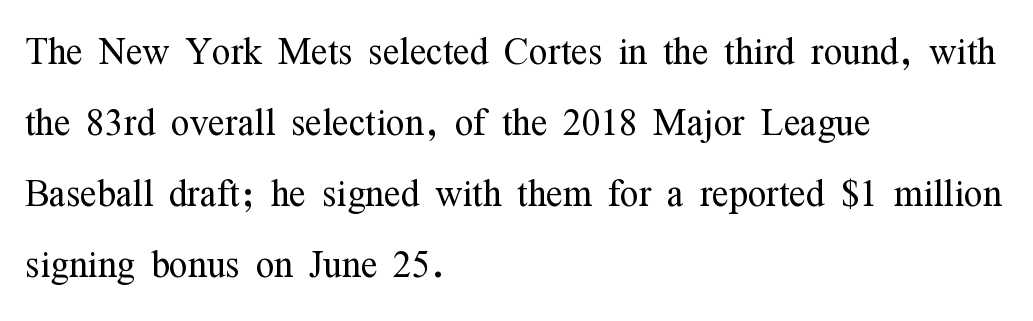
Q: Is the text bold? A: No.
Q: Is the text italic (slanted)? A: No, it is upright.
Q: Is the typeface a serif or a sans-serif typeface? A: Serif.
Q: Is the text underlined? A: No.
Q: How is the paragraph aligned? A: Left-aligned.
Q: Is the spacing between letters normal or unusually wide? A: Normal.
Q: Is the spacing between lines tight, normal or loose? A: Normal.
Q: Width (condensed, normal, or wide)? A: Condensed.
Q: Stroke contrast? A: Medium.
Q: x-height? A: Medium.
Q: Monospaced? A: No.
